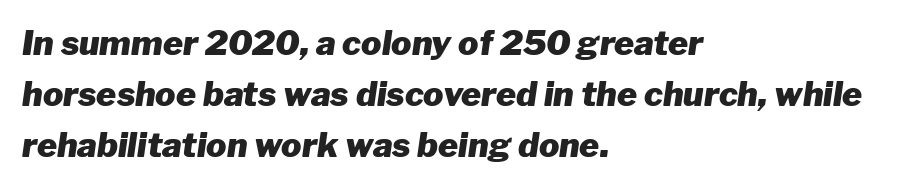
The image shows 34 px heavy type, italic (leaning right); set left-aligned, normal line spacing (1.5x), normal letter spacing, not underlined; low stroke contrast and a medium x-height.
